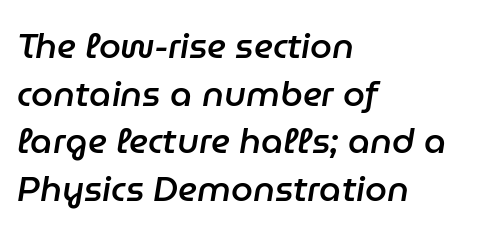
{"italic": "yes", "lean": "right", "slant_degrees": 9, "bold": "semi", "weight": "semibold", "width": "normal", "stroke_contrast": "low", "x_height": "medium", "monospaced": "no", "underline": "no", "align": "left", "line_spacing": "normal", "line_spacing_ratio": 1.36, "letter_spacing": "normal", "letter_spacing_em": 0.0, "glyph_px": 35}
